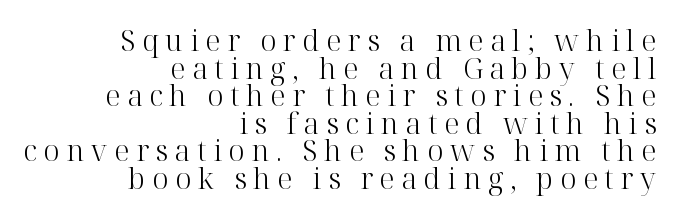
The image shows 29 px light serif type, upright; set right-aligned, tight line spacing (0.95x), unusually wide letter spacing (+0.23 em), not underlined; high stroke contrast and a medium x-height.
